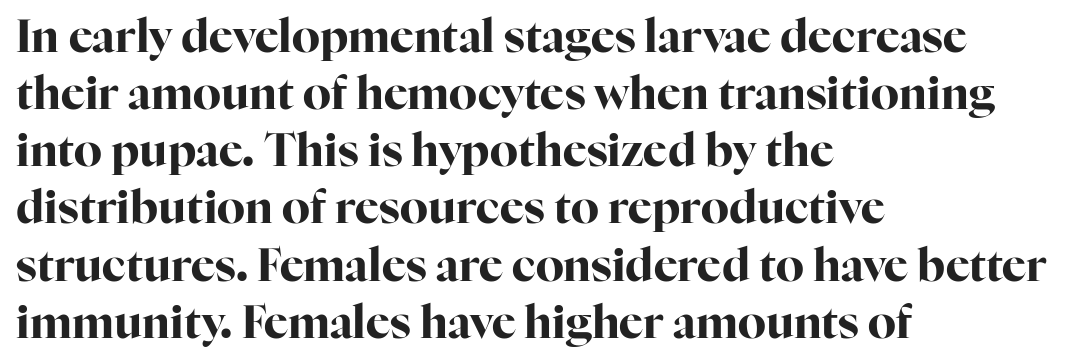
Chunky letters — that's bold for sure. Caption: standard tracking, unaltered. The letters advance in unequal steps, a hallmark of proportional type. Are there feet on the stems? There are — it's a serif.
